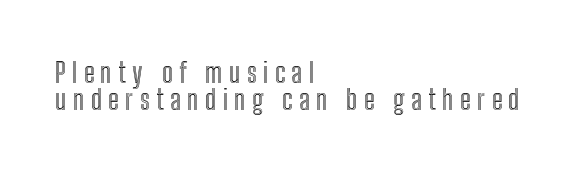
{"italic": "no", "width": "condensed", "x_height": "medium", "monospaced": "no", "underline": "no", "align": "left", "line_spacing": "tight", "line_spacing_ratio": 0.96, "letter_spacing": "wide", "letter_spacing_em": 0.23, "glyph_px": 28}
